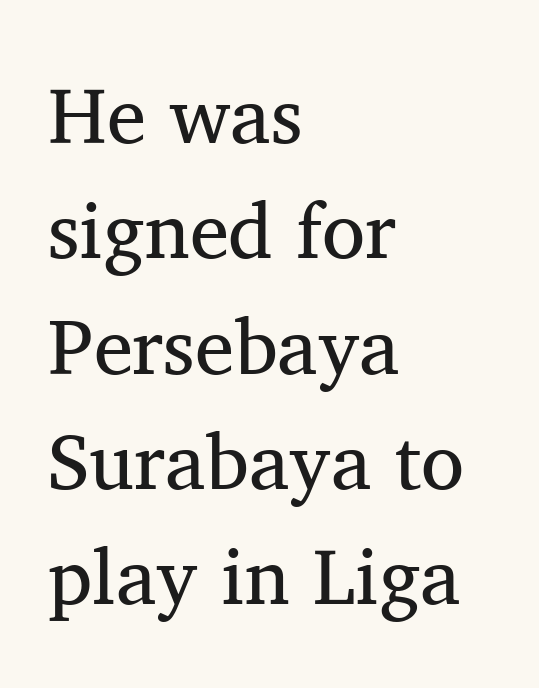
Q: Is the text bold? A: No.
Q: Is the text italic (slanted)? A: No, it is upright.
Q: Is the typeface a serif or a sans-serif typeface? A: Serif.
Q: Is the text underlined? A: No.
Q: How is the paragraph aligned? A: Left-aligned.
Q: Is the spacing between letters normal or unusually wide? A: Normal.
Q: Is the spacing between lines tight, normal or loose? A: Normal.
Q: Width (condensed, normal, or wide)? A: Normal.
Q: Stroke contrast? A: Medium.
Q: x-height? A: Medium.
Q: Monospaced? A: No.
